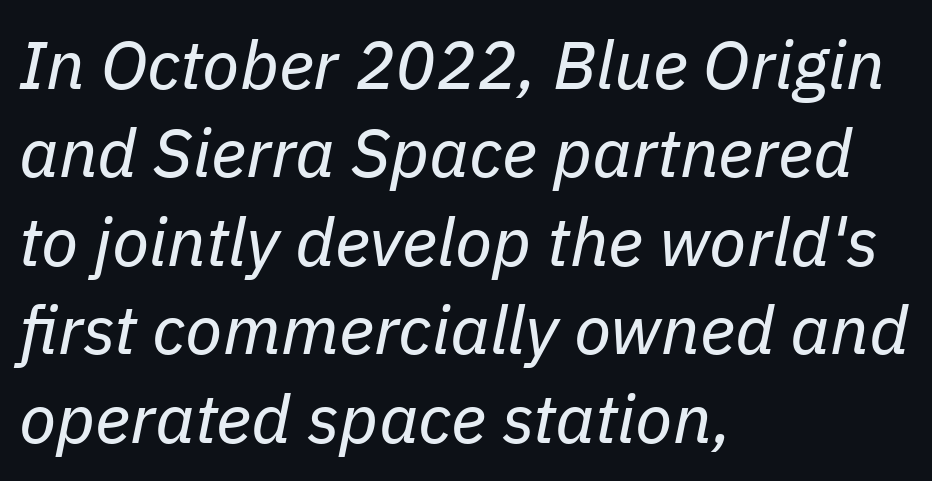
{"italic": "yes", "lean": "right", "slant_degrees": 11, "bold": "no", "weight": "regular", "width": "normal", "stroke_contrast": "low", "x_height": "medium", "monospaced": "no", "underline": "no", "align": "left", "line_spacing": "normal", "line_spacing_ratio": 1.3, "letter_spacing": "normal", "letter_spacing_em": 0.0, "glyph_px": 68}
